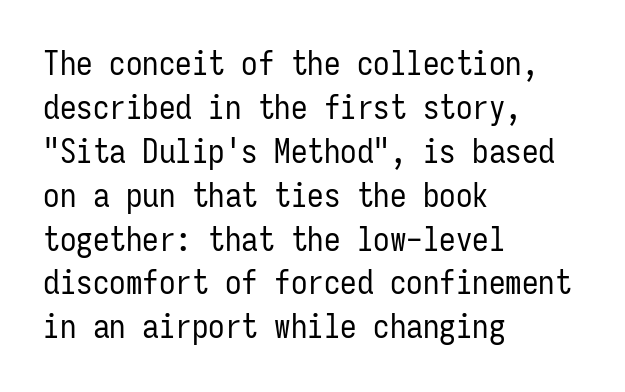
Q: Is the text bold? A: No.
Q: Is the text italic (slanted)? A: No, it is upright.
Q: Is the typeface a serif or a sans-serif typeface? A: Sans-serif.
Q: Is the text underlined? A: No.
Q: How is the paragraph aligned? A: Left-aligned.
Q: Is the spacing between letters normal or unusually wide? A: Normal.
Q: Is the spacing between lines tight, normal or loose? A: Normal.
Q: Width (condensed, normal, or wide)? A: Condensed.
Q: Stroke contrast? A: Low.
Q: x-height? A: Medium.
Q: Monospaced? A: Yes.
